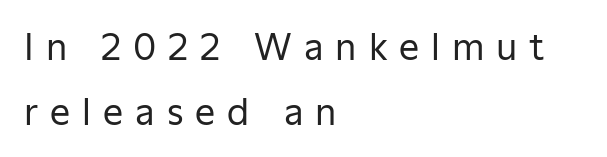
{"serif": "no", "italic": "no", "bold": "no", "weight": "regular", "width": "normal", "stroke_contrast": "low", "x_height": "medium", "monospaced": "no", "underline": "no", "align": "left", "line_spacing_ratio": 1.8, "letter_spacing": "wide", "letter_spacing_em": 0.33, "glyph_px": 36}
